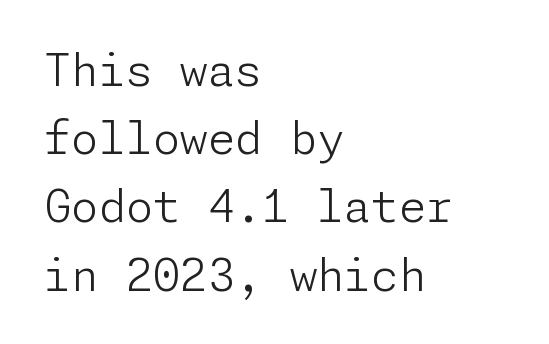
Q: Is the text bold? A: No.
Q: Is the text italic (slanted)? A: No, it is upright.
Q: Is the typeface a serif or a sans-serif typeface? A: Sans-serif.
Q: Is the text underlined? A: No.
Q: How is the paragraph aligned? A: Left-aligned.
Q: Is the spacing between letters normal or unusually wide? A: Normal.
Q: Is the spacing between lines tight, normal or loose? A: Normal.
Q: Width (condensed, normal, or wide)? A: Normal.
Q: Stroke contrast? A: Low.
Q: x-height? A: Medium.
